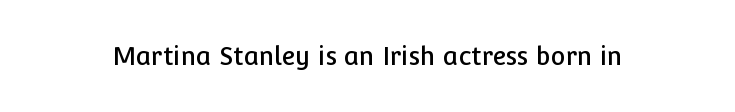
The image shows 25 px text type, upright; set normal letter spacing, not underlined.
